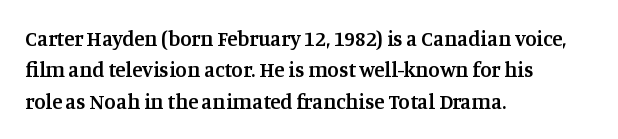
Q: Is the text bold? A: Semi-bold.
Q: Is the text italic (slanted)? A: No, it is upright.
Q: Is the text underlined? A: No.
Q: How is the paragraph aligned? A: Left-aligned.
Q: Is the spacing between letters normal or unusually wide? A: Normal.
Q: Is the spacing between lines tight, normal or loose? A: Normal.
